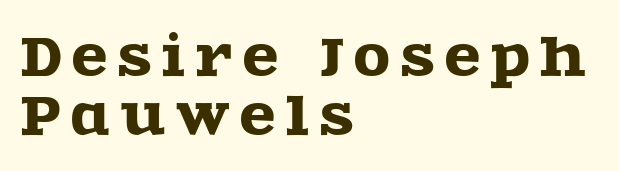
Q: Is the text italic (slanted)? A: No, it is upright.
Q: Is the typeface a serif or a sans-serif typeface? A: Serif.
Q: Is the text underlined? A: No.
Q: How is the paragraph aligned? A: Left-aligned.
Q: Is the spacing between letters normal or unusually wide? A: Unusually wide.
Q: Is the spacing between lines tight, normal or loose? A: Tight.
Q: Width (condensed, normal, or wide)? A: Wide.
Q: x-height? A: Large.
Q: Monospaced? A: No.
